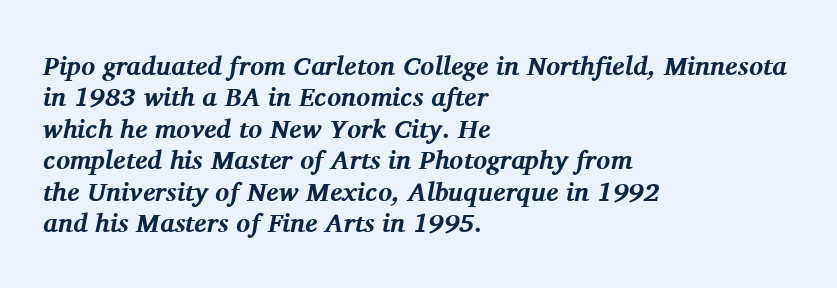
Q: Is the text bold? A: Yes.
Q: Is the text italic (slanted)? A: Yes, it leans right by about 11 degrees.
Q: Is the text underlined? A: No.
Q: How is the paragraph aligned? A: Left-aligned.
Q: Is the spacing between letters normal or unusually wide? A: Normal.
